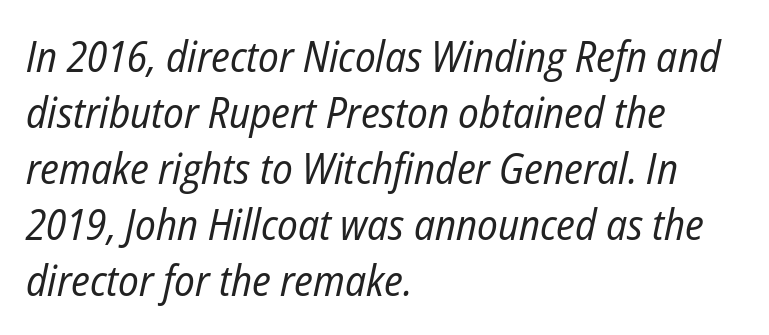
Clear beneath every line of the passage. Letters have the restrained weight of plain body copy at most. This rendering uses left alignment, leaving the right contour irregular. Looking at the ascenders, they clearly lean. The rendering uses a moderate line-height, typical for paragraphs. A typesetter would call this proportional, since set widths differ per character.
